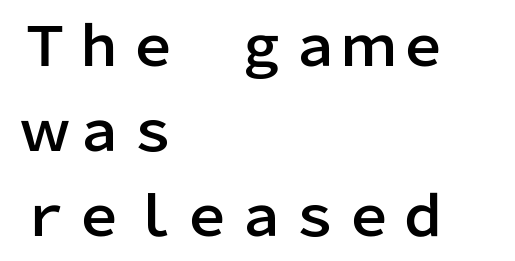
Q: Is the text italic (slanted)? A: No, it is upright.
Q: Is the typeface a serif or a sans-serif typeface? A: Sans-serif.
Q: Is the text underlined? A: No.
Q: How is the paragraph aligned? A: Left-aligned.
Q: Is the spacing between letters normal or unusually wide? A: Normal.
Q: Is the spacing between lines tight, normal or loose? A: Normal.
Q: Width (condensed, normal, or wide)? A: Normal.
Q: Stroke contrast? A: Low.
Q: x-height? A: Medium.
Q: Monospaced? A: No.
